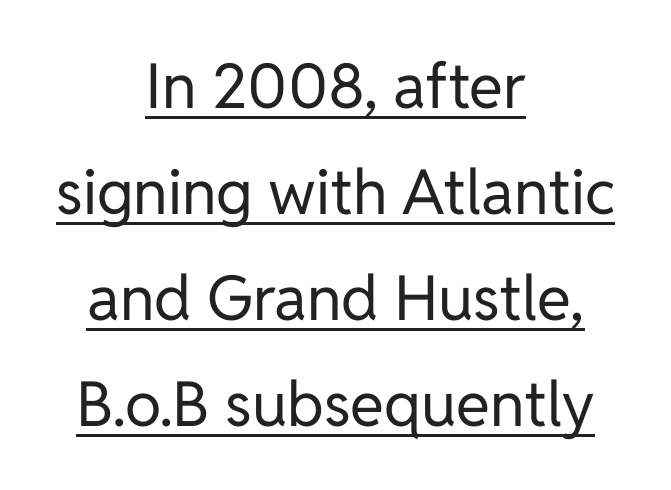
{"serif": "no", "italic": "no", "bold": "no", "weight": "regular", "width": "normal", "stroke_contrast": "low", "x_height": "medium", "monospaced": "no", "underline": "yes", "align": "center", "line_spacing_ratio": 1.71, "letter_spacing": "normal", "letter_spacing_em": 0.0, "glyph_px": 62}
